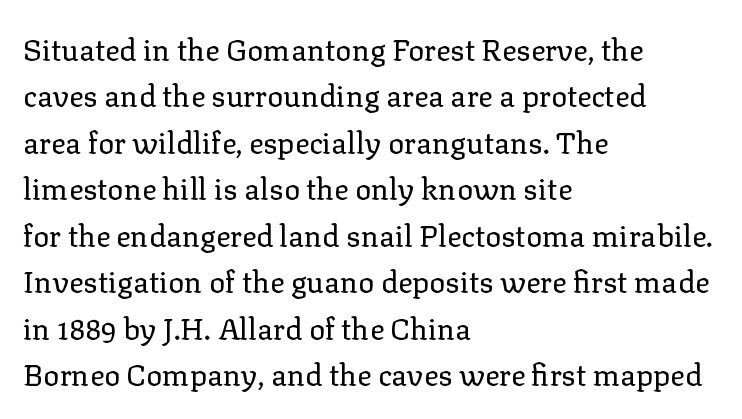
The passage shown is not underscored anywhere. I'd call this a serif setting — the letters wear small feet. These lines are set flush left with a ragged right edge. The font is comparable to plain body text, perhaps lighter. Interline gaps are of average width in this sample. You can tell it's not italic because the verticals are truly vertical.
